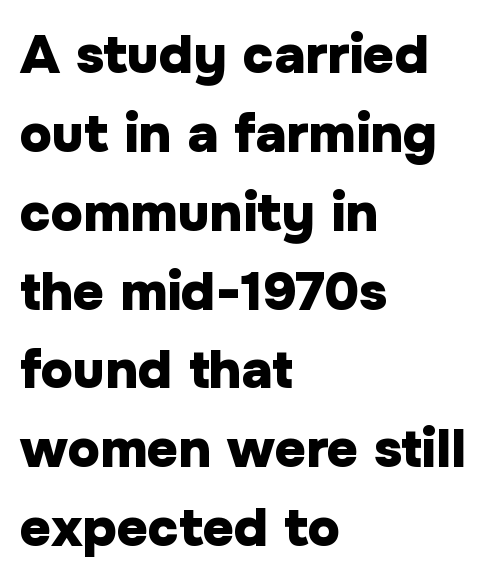
The image shows 54 px heavy sans-serif type, upright; set left-aligned, normal line spacing (1.46x), normal letter spacing, not underlined; low stroke contrast and a medium x-height.
